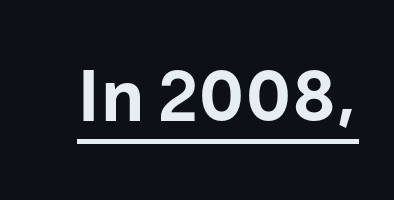
Q: Is the text bold? A: Yes.
Q: Is the text italic (slanted)? A: No, it is upright.
Q: Is the typeface a serif or a sans-serif typeface? A: Sans-serif.
Q: Is the text underlined? A: Yes.
Q: Is the spacing between letters normal or unusually wide? A: Normal.
Q: Width (condensed, normal, or wide)? A: Normal.
Q: Stroke contrast? A: Low.
Q: x-height? A: Medium.
Q: Monospaced? A: No.
